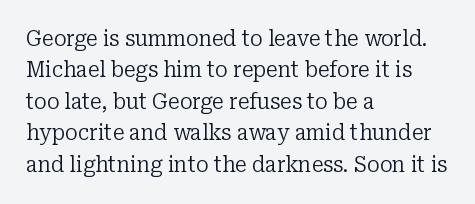
Q: Is the text bold? A: No.
Q: Is the text italic (slanted)? A: No, it is upright.
Q: Is the text underlined? A: No.
Q: How is the paragraph aligned? A: Left-aligned.
Q: Is the spacing between letters normal or unusually wide? A: Normal.
Q: Is the spacing between lines tight, normal or loose? A: Normal.
